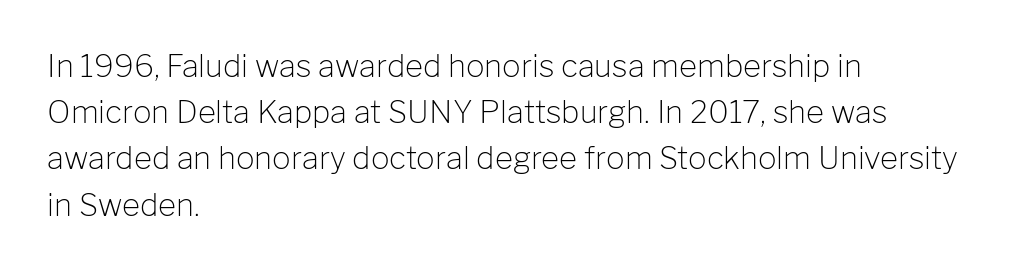
The image shows 31 px light sans-serif type, upright; set left-aligned, normal line spacing (1.49x), normal letter spacing, not underlined; low stroke contrast and a medium x-height.
